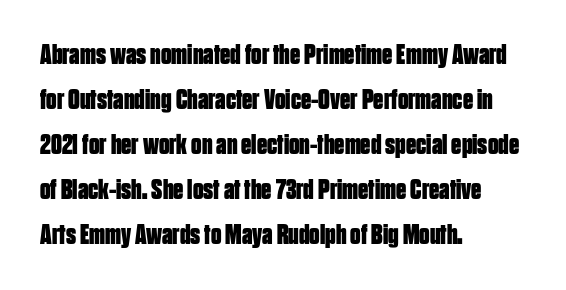
Students, this is bold: see how much ink each stroke carries. A roman cut, with each character standing at attention. Where is the straight margin? On the left. The lines sit at an ordinary, default distance from one another. Glance below the letters and you will spot only blank space.
